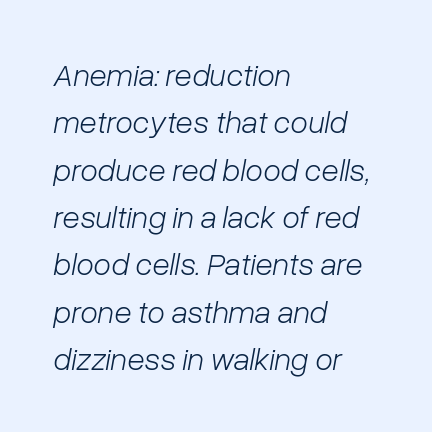
{"italic": "yes", "lean": "right", "slant_degrees": 10, "bold": "no", "weight": "light", "width": "normal", "stroke_contrast": "low", "x_height": "medium", "monospaced": "no", "underline": "no", "align": "left", "line_spacing": "normal", "line_spacing_ratio": 1.48, "letter_spacing": "normal", "letter_spacing_em": 0.0, "glyph_px": 32}
